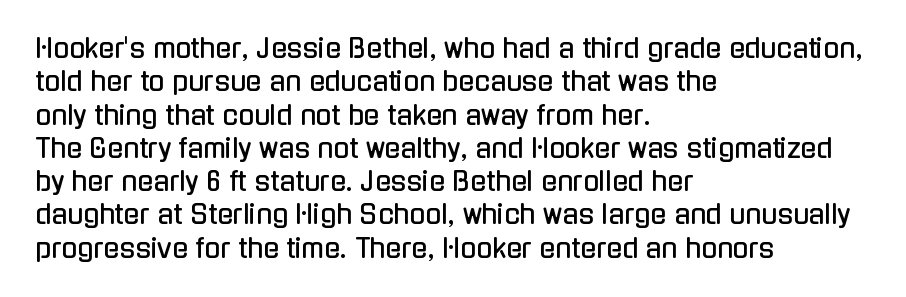
The image shows 26 px text type, upright; set left-aligned, normal line spacing (1.28x), normal letter spacing, not underlined.
